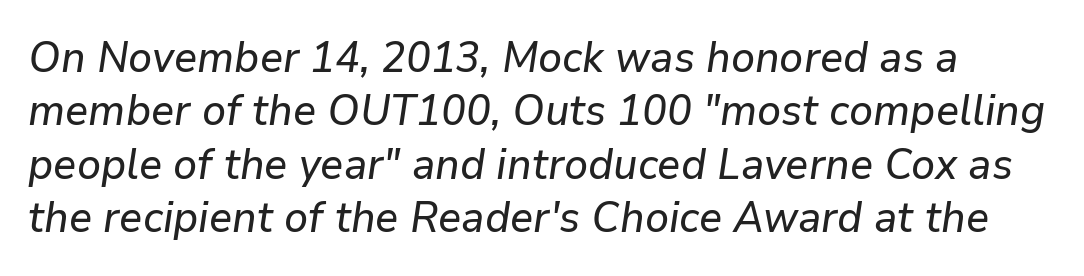
{"italic": "yes", "lean": "right", "slant_degrees": 9, "width": "normal", "stroke_contrast": "low", "x_height": "medium", "monospaced": "no", "underline": "no", "line_spacing_ratio": 1.24, "letter_spacing": "normal", "letter_spacing_em": 0.0, "glyph_px": 43}
